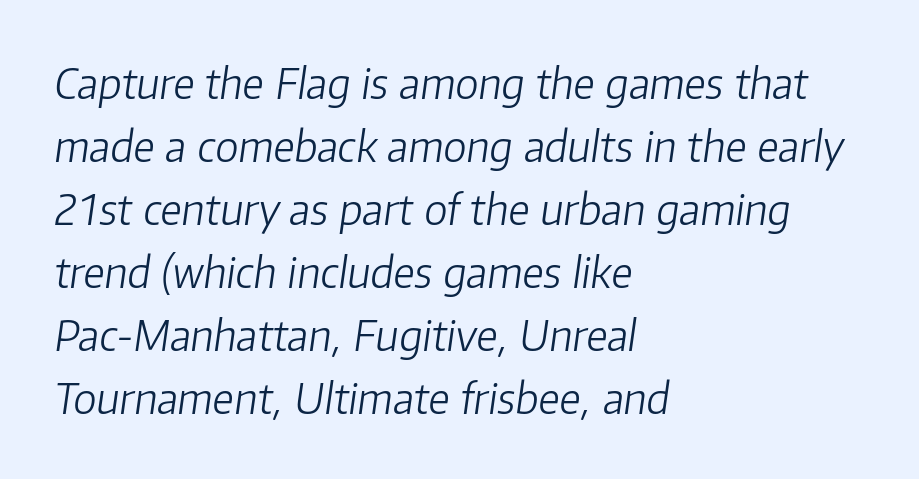
Looking at the ascenders, they clearly lean. The baseline area is clear. The rag falls on the right side of this text block. Spacing verdict: proportional, widths tailored to each character. The letters sit at their default tracking, neither squeezed nor spread. Ink coverage per letter is moderate at most.
